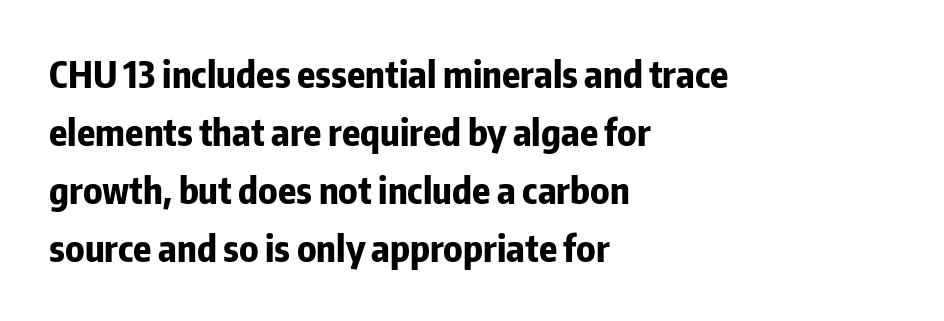
Q: Is the text bold? A: Yes.
Q: Is the text italic (slanted)? A: No, it is upright.
Q: Is the typeface a serif or a sans-serif typeface? A: Sans-serif.
Q: Is the text underlined? A: No.
Q: How is the paragraph aligned? A: Left-aligned.
Q: Is the spacing between letters normal or unusually wide? A: Normal.
Q: Is the spacing between lines tight, normal or loose? A: Normal.
Q: Width (condensed, normal, or wide)? A: Condensed.
Q: Stroke contrast? A: Low.
Q: x-height? A: Medium.
Q: Monospaced? A: No.
